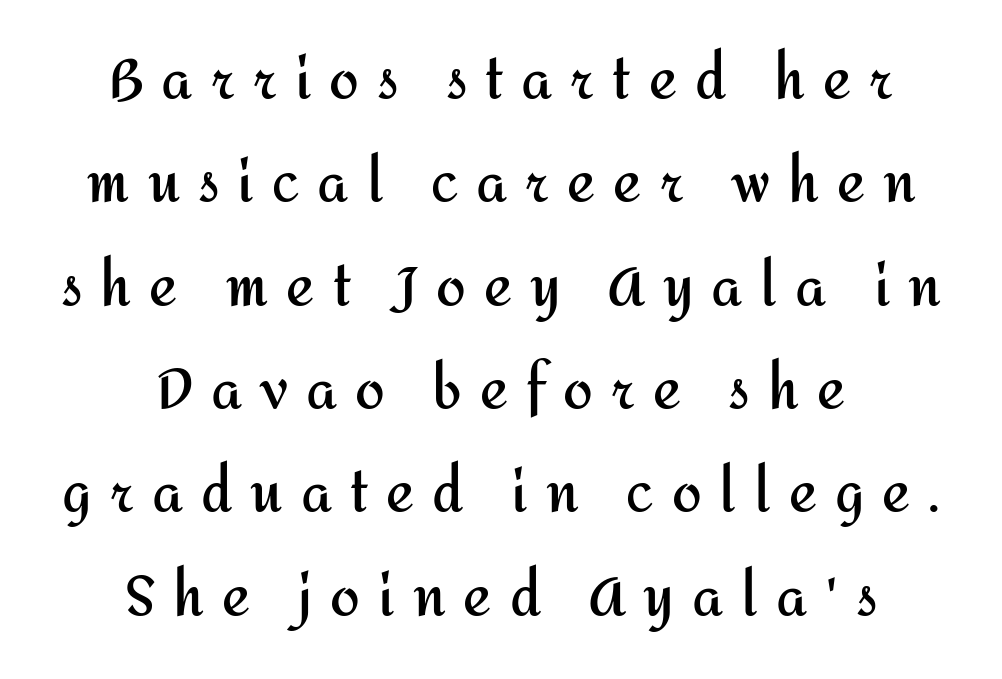
The image shows 53 px semibold sans-serif type, upright; set centered, loose line spacing (1.95x), unusually wide letter spacing (+0.34 em), not underlined; medium stroke contrast and a medium x-height.
